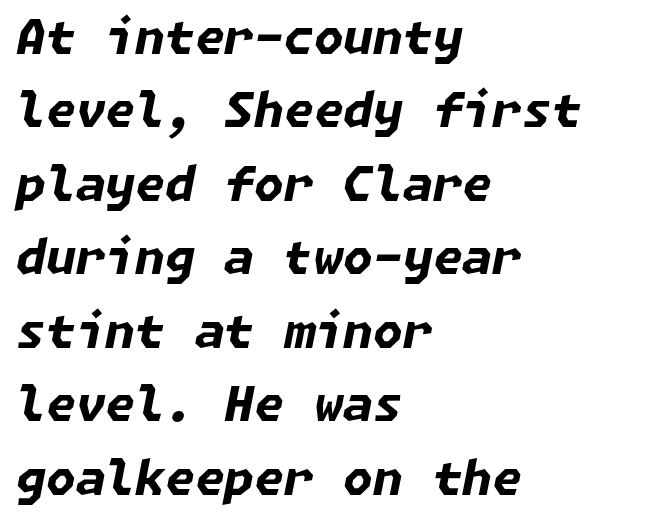
The image shows 48 px bold type, italic (leaning right); set left-aligned, normal line spacing (1.53x), normal letter spacing, not underlined; low stroke contrast and a medium x-height.
